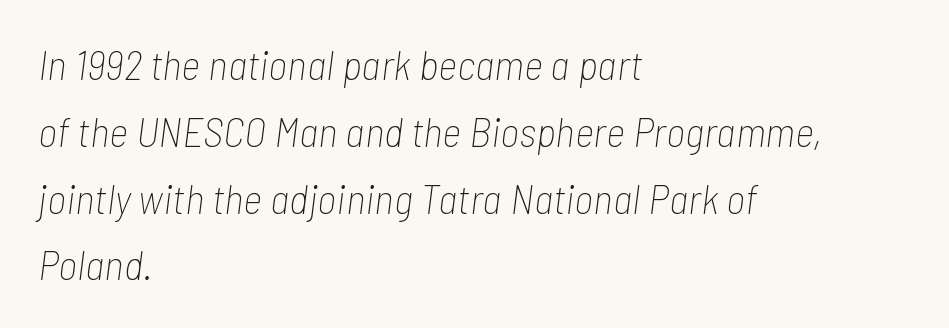
The image shows 42 px thin, condensed type, italic (leaning right); set left-aligned, normal line spacing (1.59x), normal letter spacing, not underlined; low stroke contrast and a medium x-height.
